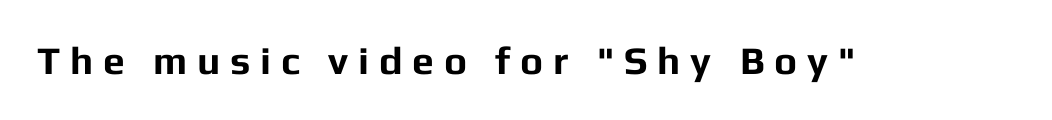
The area under the type is left untouched. Does the lettering tilt? It doesn't — this is upright. The typeface chosen for these lines omits serifs. The face used here is proportionally spaced, like ordinary book or web type. On the weight axis this lands at bold, roughly 700.
